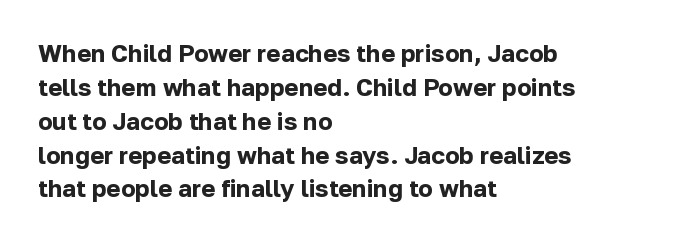
Check under the words: just untouched page. The lettering stays uniformly vertical, giving the passage a roman look. Does the weight exceed regular? Yes, all the way to bold. Leading: standard.
